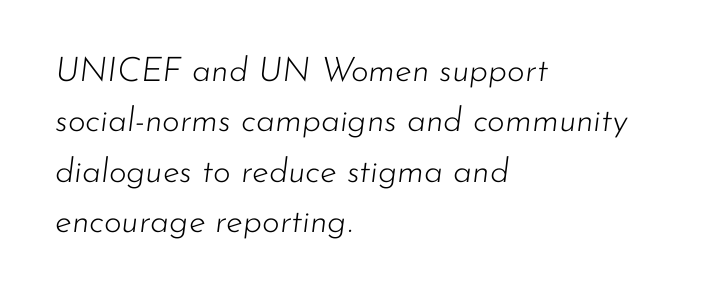
The image shows 34 px light type, italic (leaning right); set left-aligned, normal line spacing (1.48x), normal letter spacing, not underlined; low stroke contrast and a small x-height.
